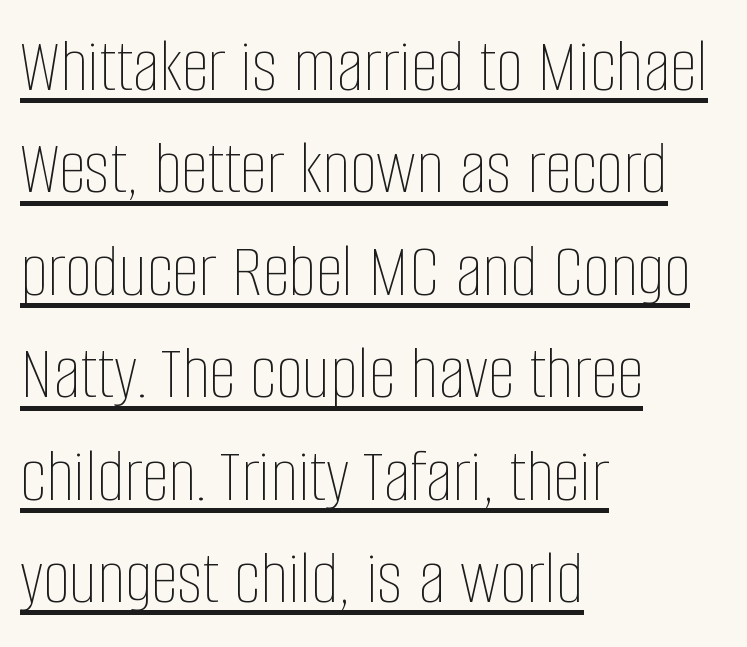
The image shows 77 px thin, condensed type, upright; set left-aligned, normal line spacing (1.33x), normal letter spacing, underlined; low stroke contrast and a large x-height.
